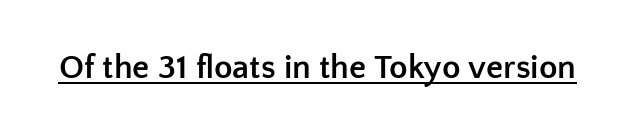
Q: Is the text bold? A: Yes.
Q: Is the text italic (slanted)? A: No, it is upright.
Q: Is the typeface a serif or a sans-serif typeface? A: Sans-serif.
Q: Is the text underlined? A: Yes.
Q: Is the spacing between letters normal or unusually wide? A: Normal.
Q: Width (condensed, normal, or wide)? A: Normal.
Q: Stroke contrast? A: Low.
Q: x-height? A: Medium.
Q: Monospaced? A: No.
